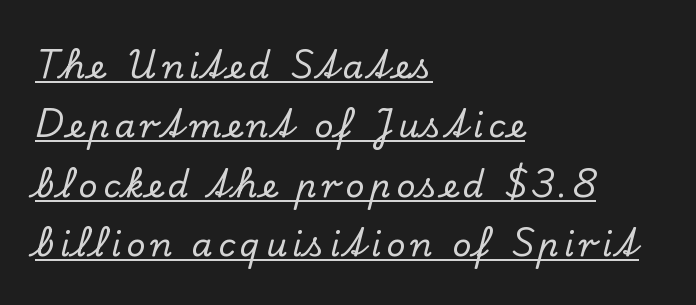
{"serif": "yes", "width": "normal", "stroke_contrast": "low", "x_height": "small", "monospaced": "no", "underline": "yes", "align": "left", "line_spacing_ratio": 1.8, "glyph_px": 33}
